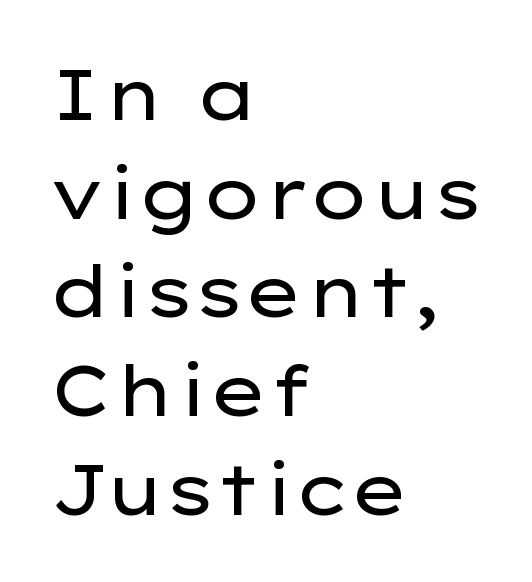
Is this a fixed-width face? No — the glyphs have proportional, varying widths. Alignment: flush left. This is not heavy type; no bold has been used. Type style note: lacks serifs. Letter spacing: default. This block has exactly the height ordinary leading produces.
